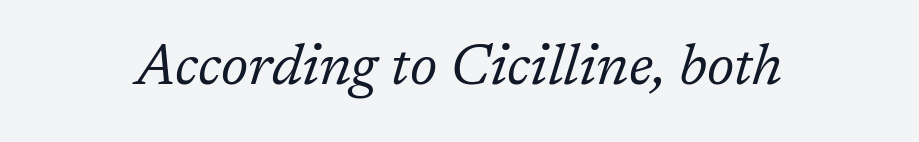
Q: Is the text bold? A: No.
Q: Is the text italic (slanted)? A: Yes, it leans right by about 17 degrees.
Q: Is the typeface a serif or a sans-serif typeface? A: Serif.
Q: Is the text underlined? A: No.
Q: Is the spacing between letters normal or unusually wide? A: Normal.
Q: Width (condensed, normal, or wide)? A: Normal.
Q: Stroke contrast? A: Low.
Q: x-height? A: Medium.
Q: Monospaced? A: No.
